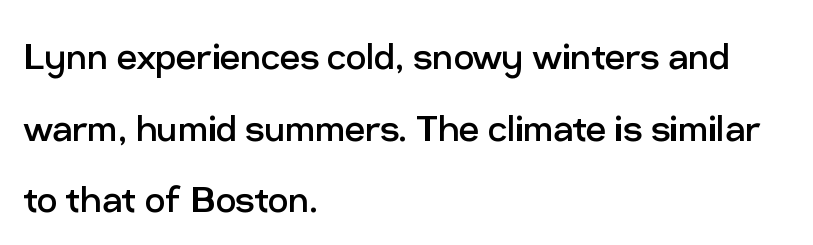
Layout note: lines flush left. This rendering leaves character spacing at its baseline value. The space directly below the letters is spotless. Serifs: no, the terminals of the letterforms are clean. These lines were composed using upright roman letters.
